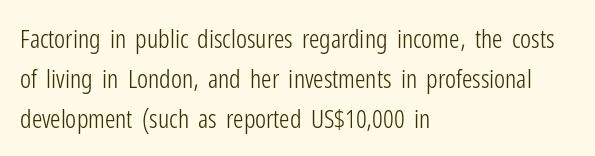
The image shows 26 px text type, upright; set left-aligned, normal line spacing (1.53x), normal letter spacing, not underlined.
